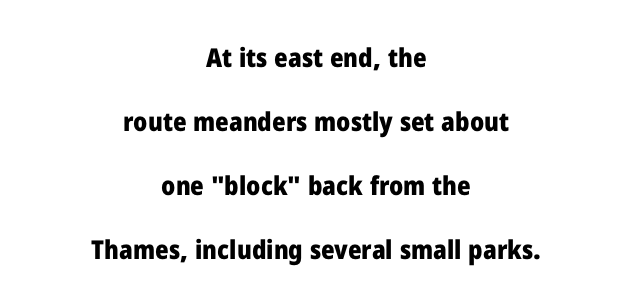
Q: Is the text bold? A: Yes.
Q: Is the text italic (slanted)? A: No, it is upright.
Q: Is the text underlined? A: No.
Q: How is the paragraph aligned? A: Centered.
Q: Is the spacing between letters normal or unusually wide? A: Normal.
Q: Is the spacing between lines tight, normal or loose? A: Loose.
